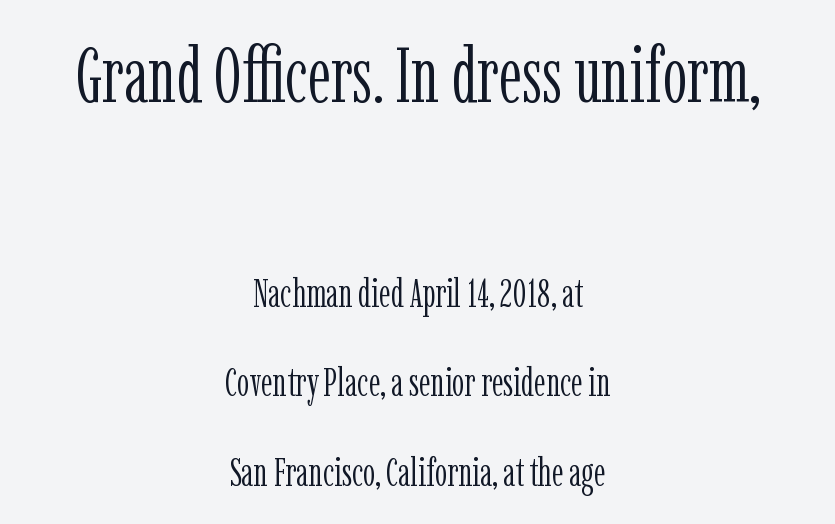
The face used here is proportionally spaced, like ordinary book or web type. Only glyphs here, with clear space below each row. Note: larger setting up top, smaller setting below. Each stroke keeps to a modest, everyday thickness or less. The passage shown stacks its lines with a broad gap. The lettering stays uniformly vertical, giving the passage a roman look.
